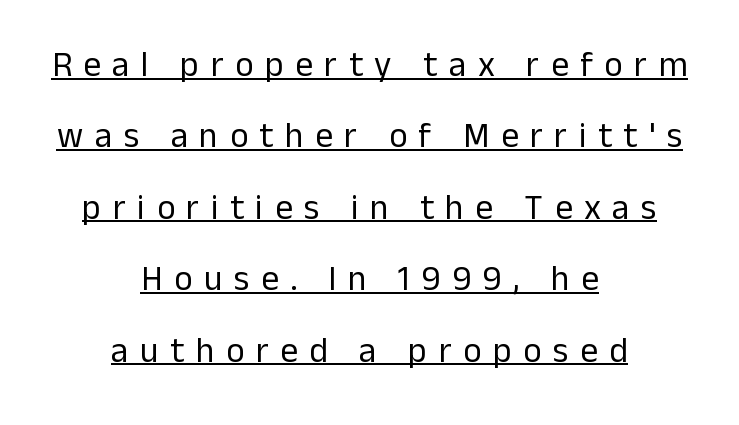
{"serif": "no", "italic": "no", "bold": "no", "weight": "regular", "width": "normal", "stroke_contrast": "low", "x_height": "medium", "monospaced": "no", "underline": "yes", "align": "center", "line_spacing": "loose", "line_spacing_ratio": 2.04, "letter_spacing": "wide", "letter_spacing_em": 0.33, "glyph_px": 35}
